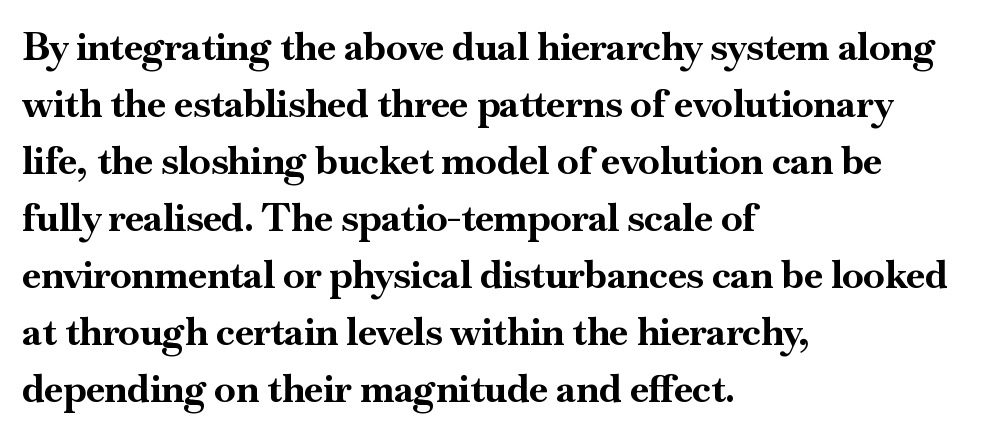
The image shows 38 px bold serif type, upright; set left-aligned, normal line spacing (1.5x), normal letter spacing, not underlined; high stroke contrast and a small x-height.
